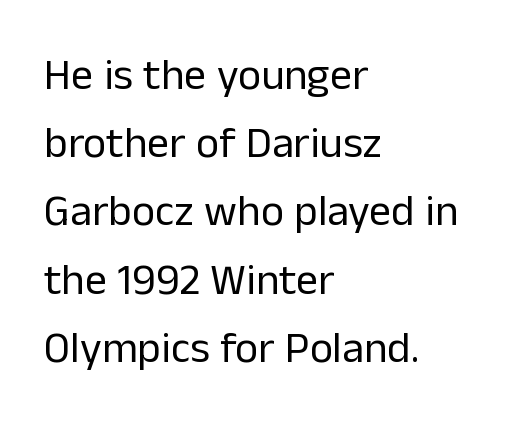
The type family on display is of the sans-serif kind. Honestly, there is no underline to notice here at all. Looks like regular typesetting: each glyph gets only the width it needs. The lettering stays uniformly vertical, giving the passage a roman look. What's the leading like? Ordinary, nothing unusual.
